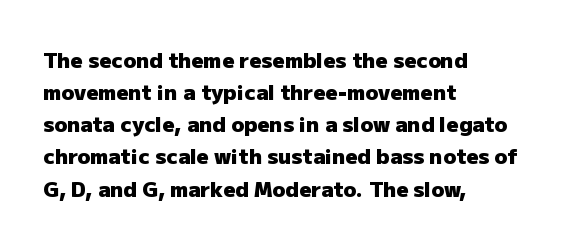
Q: Is the text bold? A: Yes.
Q: Is the text italic (slanted)? A: No, it is upright.
Q: Is the text underlined? A: No.
Q: How is the paragraph aligned? A: Left-aligned.
Q: Is the spacing between letters normal or unusually wide? A: Normal.
Q: Is the spacing between lines tight, normal or loose? A: Normal.
